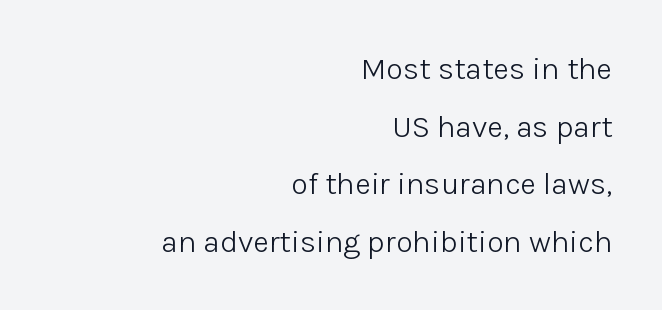
Q: Is the text bold? A: No.
Q: Is the text italic (slanted)? A: No, it is upright.
Q: Is the typeface a serif or a sans-serif typeface? A: Sans-serif.
Q: Is the text underlined? A: No.
Q: How is the paragraph aligned? A: Right-aligned.
Q: Is the spacing between letters normal or unusually wide? A: Normal.
Q: Width (condensed, normal, or wide)? A: Normal.
Q: Stroke contrast? A: Low.
Q: x-height? A: Medium.
Q: Monospaced? A: No.
